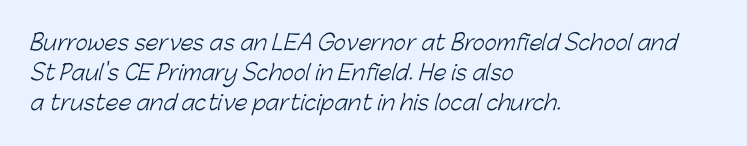
Q: Is the text bold? A: No.
Q: Is the text underlined? A: No.
Q: How is the paragraph aligned? A: Left-aligned.
Q: Is the spacing between letters normal or unusually wide? A: Normal.
Q: Is the spacing between lines tight, normal or loose? A: Normal.
